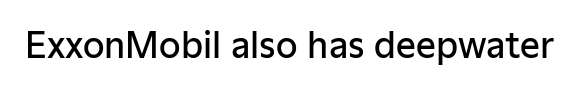
Here the designer chose a conventional face with non-uniform glyph widths. Standard letterfit; no display-style spreading of the glyphs. This is sans-serif lettering, the kind often seen on screens and signage. Moderately thickened strokes mark this as semibold type.
